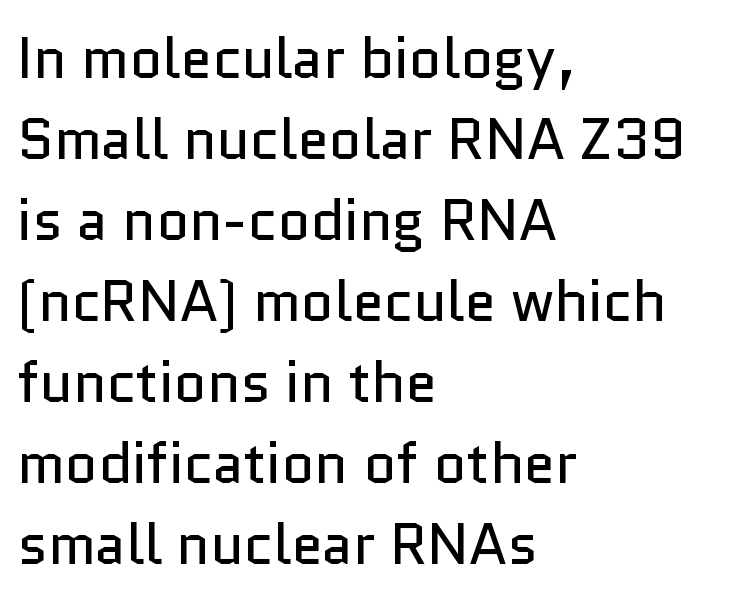
The image shows 57 px regular-weight sans-serif type, upright; set left-aligned, normal line spacing (1.42x), normal letter spacing, not underlined; low stroke contrast and a medium x-height.
